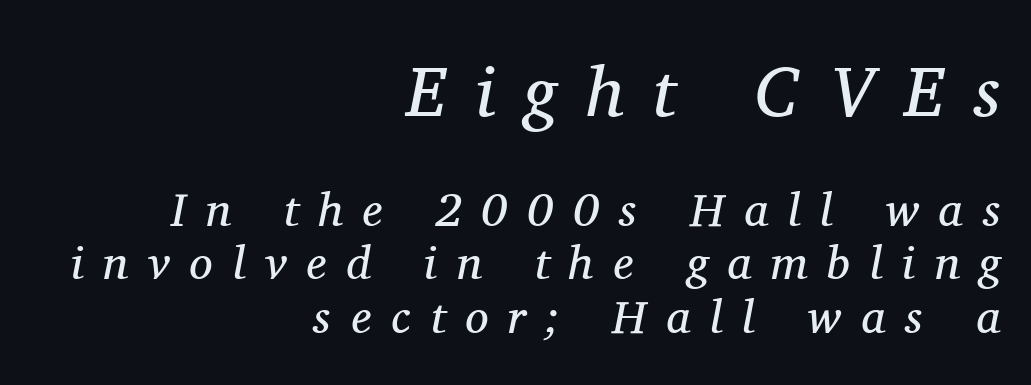
{"serif": "yes", "italic": "yes", "lean": "right", "slant_degrees": 11, "bold": "no", "weight": "regular", "width": "normal", "stroke_contrast": "medium", "x_height": "medium", "monospaced": "no", "underline": "no", "align": "right", "line_spacing": "tight", "line_spacing_ratio": 1.14, "letter_spacing": "wide", "letter_spacing_em": 0.42, "larger_block": "first", "size_ratio": 1.51, "glyph_px": 71}
